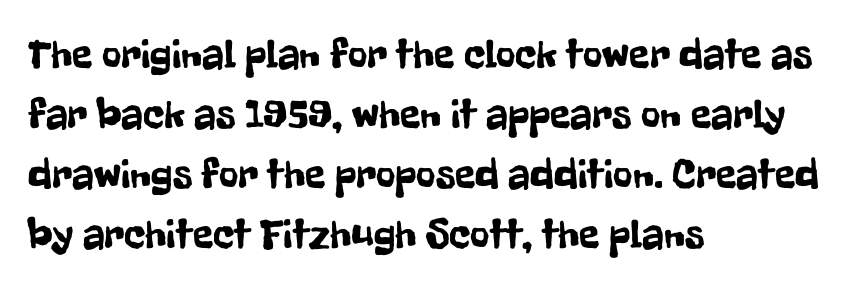
Q: Is the text italic (slanted)? A: No, it is upright.
Q: Is the typeface a serif or a sans-serif typeface? A: Sans-serif.
Q: Is the text underlined? A: No.
Q: How is the paragraph aligned? A: Left-aligned.
Q: Is the spacing between letters normal or unusually wide? A: Normal.
Q: Is the spacing between lines tight, normal or loose? A: Normal.
Q: Width (condensed, normal, or wide)? A: Condensed.
Q: Stroke contrast? A: Low.
Q: x-height? A: Medium.
Q: Monospaced? A: No.
